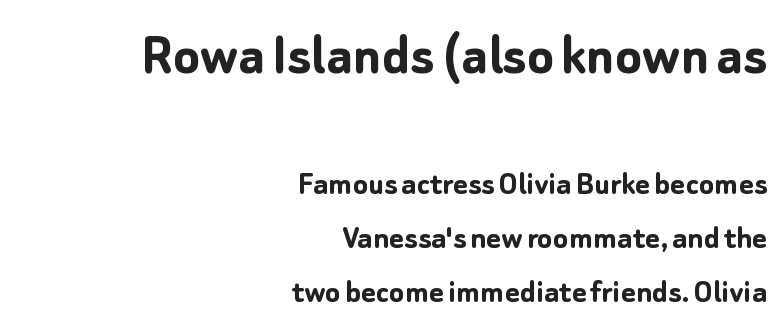
The image shows 62 px semibold sans-serif type, upright; set right-aligned, normal line spacing (1.54x), normal letter spacing, not underlined; the first (top) block is 1.77x larger; low stroke contrast and a medium x-height.
